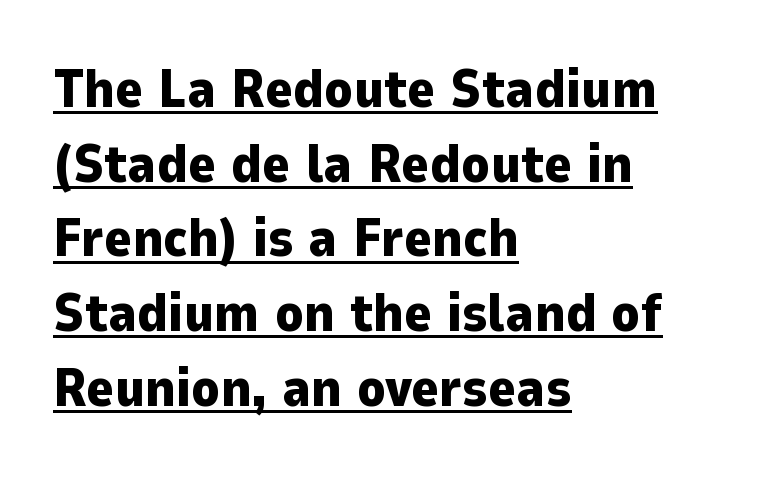
{"serif": "no", "italic": "no", "bold": "yes", "weight": "heavy", "width": "normal", "stroke_contrast": "low", "x_height": "medium", "monospaced": "no", "underline": "yes", "align": "left", "line_spacing": "normal", "line_spacing_ratio": 1.41, "letter_spacing": "normal", "letter_spacing_em": 0.0, "glyph_px": 53}
